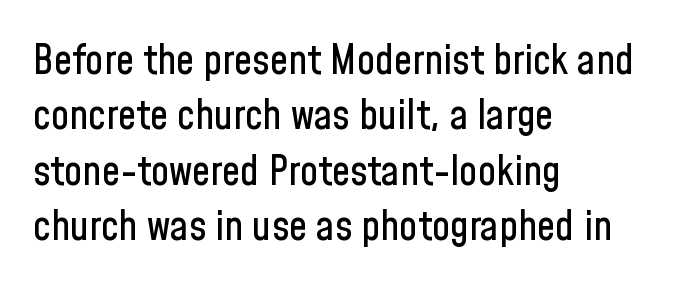
{"serif": "no", "italic": "no", "width": "condensed", "stroke_contrast": "low", "x_height": "medium", "monospaced": "no", "underline": "no", "align": "left", "line_spacing": "normal", "line_spacing_ratio": 1.35, "letter_spacing": "normal", "letter_spacing_em": 0.0, "glyph_px": 41}
